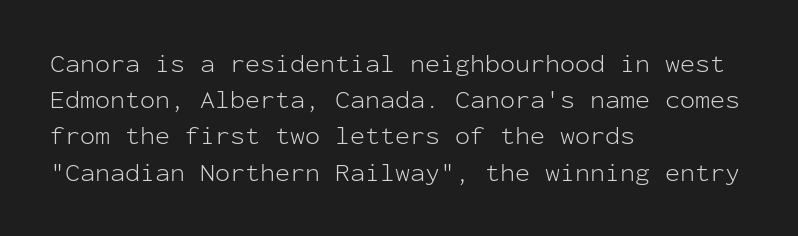
Q: Is the text bold? A: No.
Q: Is the text italic (slanted)? A: No, it is upright.
Q: Is the text underlined? A: No.
Q: How is the paragraph aligned? A: Left-aligned.
Q: Is the spacing between letters normal or unusually wide? A: Normal.
Q: Is the spacing between lines tight, normal or loose? A: Normal.
